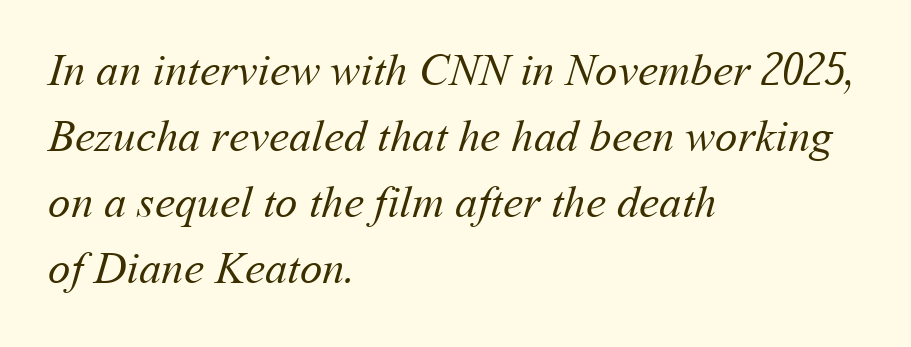
Q: Is the text bold? A: No.
Q: Is the text underlined? A: No.
Q: How is the paragraph aligned? A: Left-aligned.
Q: Is the spacing between letters normal or unusually wide? A: Normal.
Q: Is the spacing between lines tight, normal or loose? A: Normal.
Q: Width (condensed, normal, or wide)? A: Normal.
Q: Stroke contrast? A: Medium.
Q: x-height? A: Medium.
Q: Monospaced? A: No.
